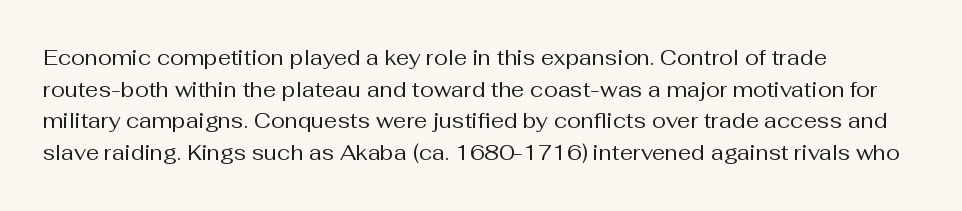
Q: Is the text bold? A: No.
Q: Is the text italic (slanted)? A: No, it is upright.
Q: Is the text underlined? A: No.
Q: How is the paragraph aligned? A: Left-aligned.
Q: Is the spacing between letters normal or unusually wide? A: Normal.
Q: Is the spacing between lines tight, normal or loose? A: Normal.
